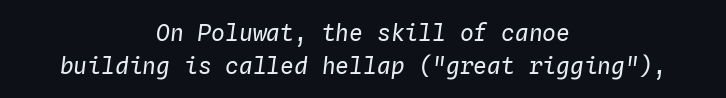
{"italic": "yes", "lean": "right", "slant_degrees": 4, "bold": "no", "underline": "no", "align": "center", "line_spacing": "normal", "line_spacing_ratio": 1.43, "letter_spacing": "normal", "letter_spacing_em": 0.0, "glyph_px": 23}
